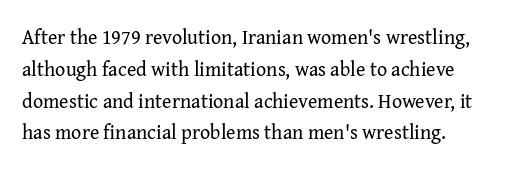
{"italic": "no", "bold": "no", "underline": "no", "line_spacing": "normal", "line_spacing_ratio": 1.59, "letter_spacing": "normal", "letter_spacing_em": 0.0, "glyph_px": 20}
